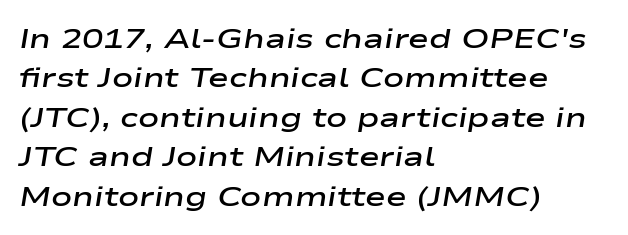
Which margin do the lines hug? The left one — the right edge is uneven. The rendering uses natural spacing where letterforms have individual widths. The rendering applies a slant to the glyphs. Tracking here is standard; glyphs follow each other at the usual distance. The zone under the glyphs is completely vacant. Leading matches the norm, producing a regular column.
